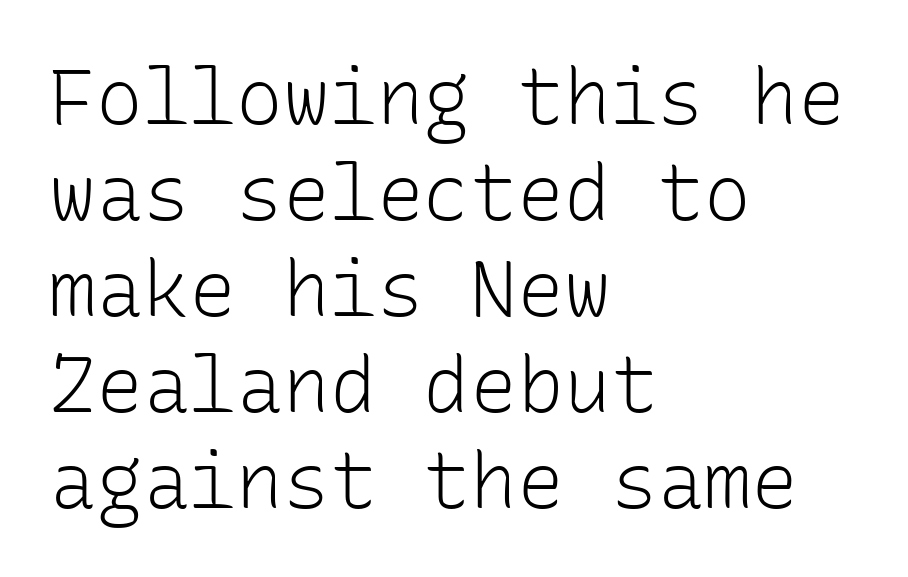
Fixed-width glyphs throughout — classic coding-font behaviour. Classification — sans serif. Caption: standard tracking, unaltered. This is not heavy type; no bold has been used.
